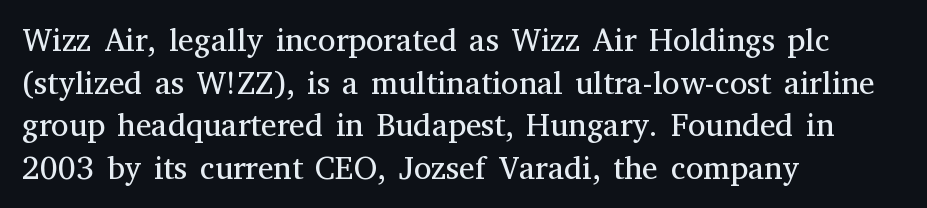
Q: Is the text bold? A: No.
Q: Is the text italic (slanted)? A: No, it is upright.
Q: Is the typeface a serif or a sans-serif typeface? A: Serif.
Q: Is the text underlined? A: No.
Q: How is the paragraph aligned? A: Left-aligned.
Q: Is the spacing between letters normal or unusually wide? A: Normal.
Q: Is the spacing between lines tight, normal or loose? A: Normal.
Q: Width (condensed, normal, or wide)? A: Normal.
Q: Stroke contrast? A: Medium.
Q: x-height? A: Medium.
Q: Monospaced? A: No.
